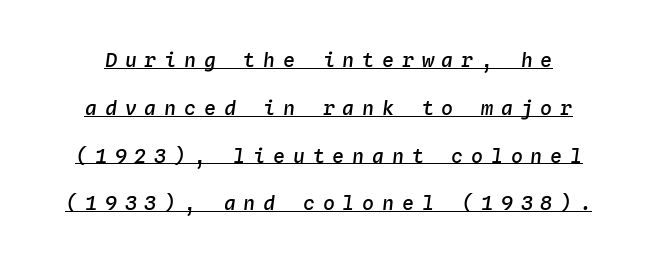
Q: Is the text bold? A: Semi-bold.
Q: Is the text italic (slanted)? A: Yes, it leans right by about 4 degrees.
Q: Is the text underlined? A: Yes.
Q: Is the spacing between letters normal or unusually wide? A: Unusually wide.
Q: Is the spacing between lines tight, normal or loose? A: Loose.
